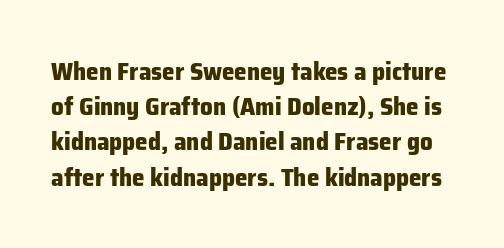
{"italic": "no", "bold": "yes", "underline": "no", "line_spacing": "normal", "line_spacing_ratio": 1.41, "letter_spacing": "normal", "letter_spacing_em": 0.0, "glyph_px": 25}
